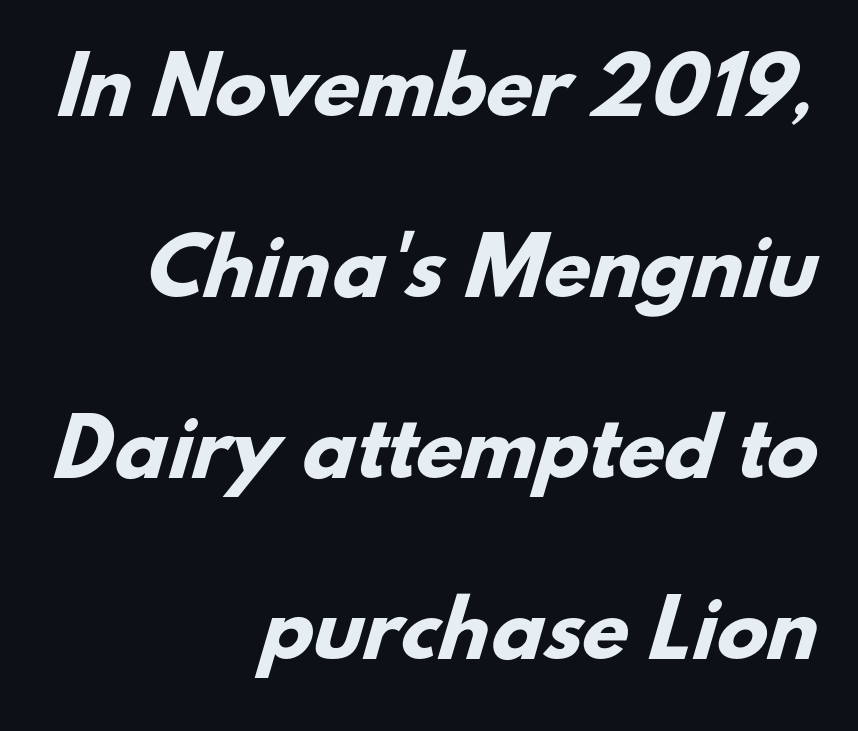
The image shows 76 px heavy sans-serif type; set right-aligned, loose line spacing (2.38x), normal letter spacing, not underlined; low stroke contrast and a small x-height.
